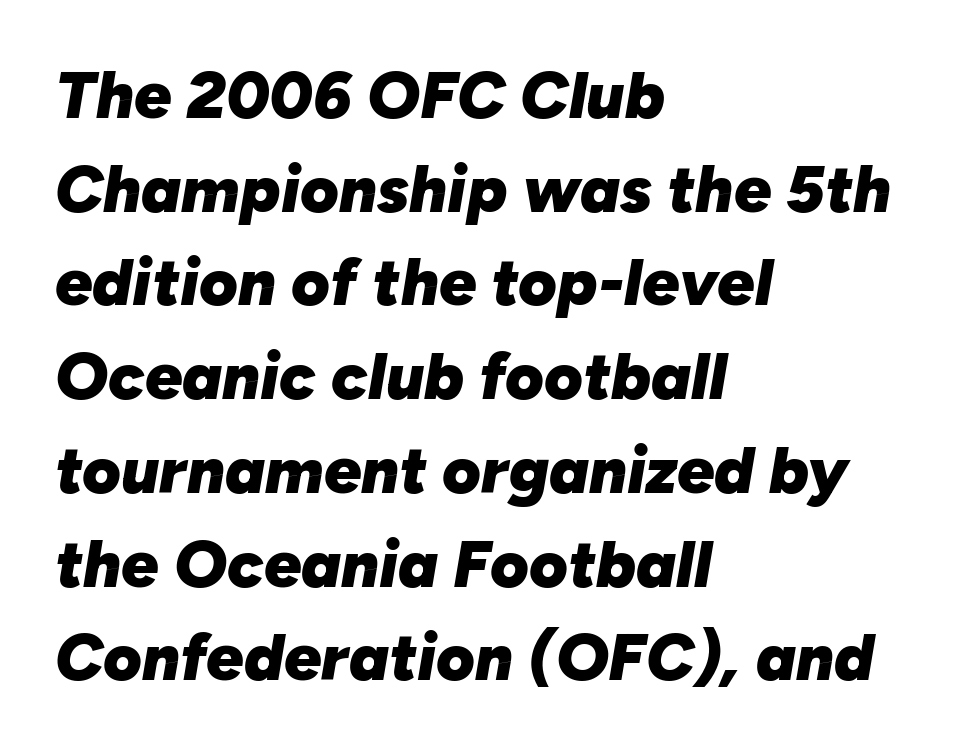
Q: Is the text bold? A: Yes.
Q: Is the text italic (slanted)? A: Yes, it leans right by about 10 degrees.
Q: Is the text underlined? A: No.
Q: How is the paragraph aligned? A: Left-aligned.
Q: Is the spacing between letters normal or unusually wide? A: Normal.
Q: Is the spacing between lines tight, normal or loose? A: Normal.
Q: Width (condensed, normal, or wide)? A: Normal.
Q: Stroke contrast? A: Low.
Q: x-height? A: Medium.
Q: Monospaced? A: No.
